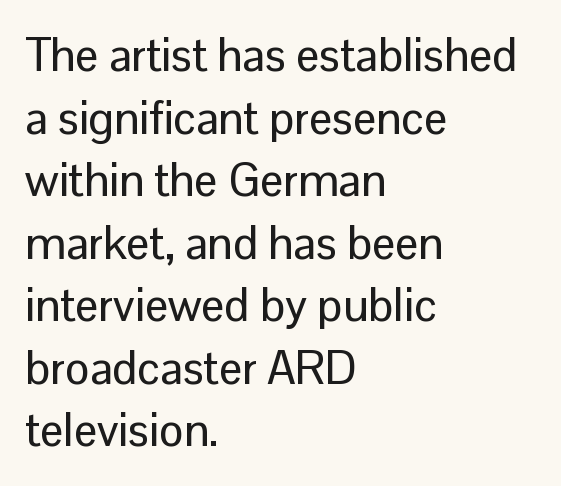
Q: Is the text italic (slanted)? A: No, it is upright.
Q: Is the typeface a serif or a sans-serif typeface? A: Sans-serif.
Q: Is the text underlined? A: No.
Q: How is the paragraph aligned? A: Left-aligned.
Q: Is the spacing between letters normal or unusually wide? A: Normal.
Q: Is the spacing between lines tight, normal or loose? A: Normal.
Q: Width (condensed, normal, or wide)? A: Normal.
Q: Stroke contrast? A: Low.
Q: x-height? A: Medium.
Q: Monospaced? A: No.
